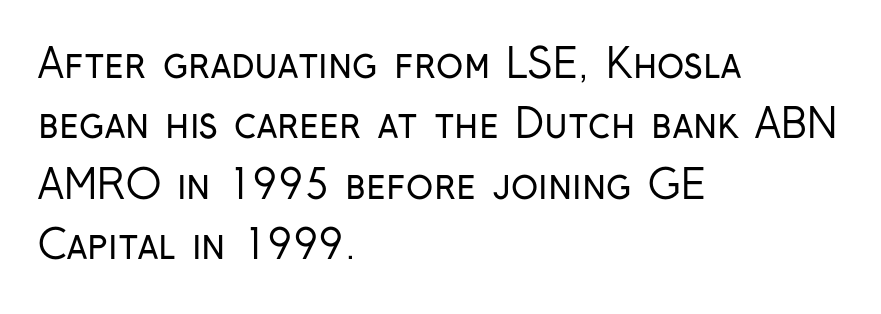
Q: Is the text bold? A: No.
Q: Is the text italic (slanted)? A: No, it is upright.
Q: Is the typeface a serif or a sans-serif typeface? A: Sans-serif.
Q: Is the text underlined? A: No.
Q: How is the paragraph aligned? A: Left-aligned.
Q: Is the spacing between letters normal or unusually wide? A: Normal.
Q: Is the spacing between lines tight, normal or loose? A: Normal.
Q: Width (condensed, normal, or wide)? A: Condensed.
Q: Stroke contrast? A: Low.
Q: x-height? A: Medium.
Q: Monospaced? A: No.
